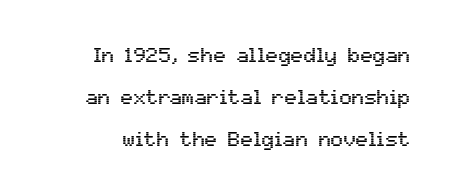
The image shows 21 px text type, upright; set loose line spacing (2.01x), normal letter spacing, not underlined.
